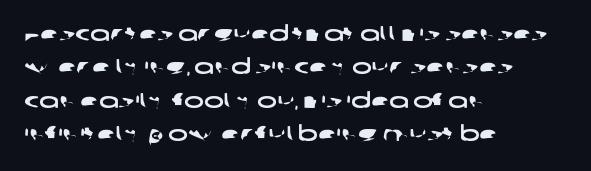
Here the glyphs are tracked normally, forming tight word shapes. Unmarked baselines from the first word to the last. Visually the block forms a straight wall on the left and a jagged coastline on the right. The space between consecutive lines is moderate.
